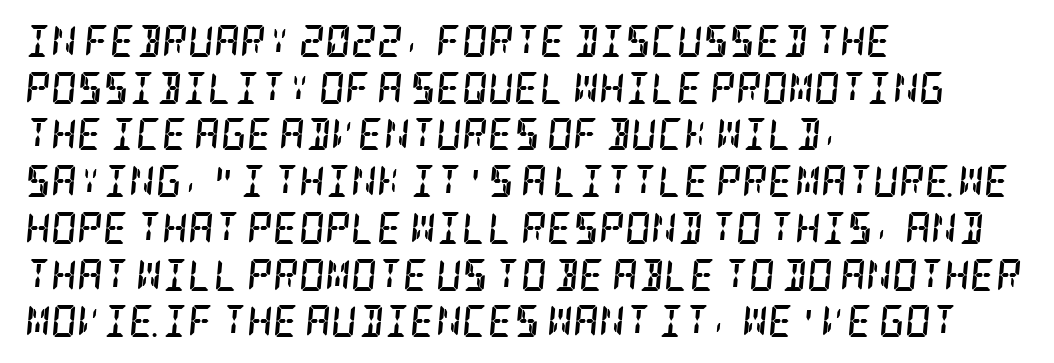
The image shows 32 px semibold, condensed serif type, italic (leaning right); set left-aligned, normal line spacing (1.46x), normal letter spacing, not underlined; low stroke contrast and a large x-height.
